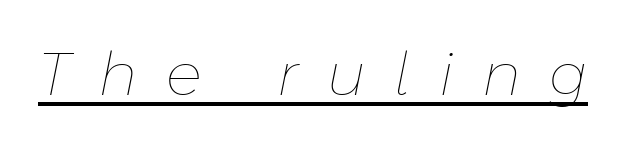
The letters advance in unequal steps, a hallmark of proportional type. The rendering applies a slant to the glyphs. Like a heading marked for emphasis, these lines bear an underscore. The weight tops out at a normal text grade. Tracking value appears strongly positive — letters spread wide.
